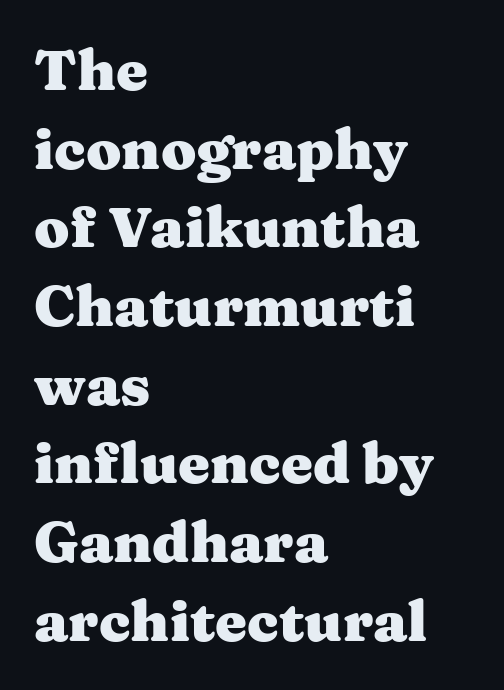
{"serif": "yes", "italic": "no", "bold": "yes", "weight": "heavy", "width": "wide", "stroke_contrast": "medium", "x_height": "medium", "monospaced": "no", "underline": "no", "align": "left", "line_spacing": "normal", "line_spacing_ratio": 1.38, "letter_spacing": "normal", "letter_spacing_em": 0.0, "glyph_px": 57}
